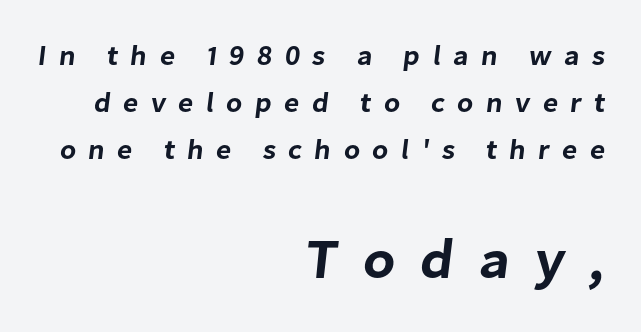
Q: Is the typeface a serif or a sans-serif typeface? A: Sans-serif.
Q: Is the text underlined? A: No.
Q: How is the paragraph aligned? A: Right-aligned.
Q: Is the spacing between letters normal or unusually wide? A: Unusually wide.
Q: Is the spacing between lines tight, normal or loose? A: Normal.
Q: Which block of text is set in a larger size, the first (top) or the second (bottom)? A: The second (bottom) one.
Q: Width (condensed, normal, or wide)? A: Normal.
Q: Stroke contrast? A: Low.
Q: x-height? A: Medium.
Q: Monospaced? A: No.
